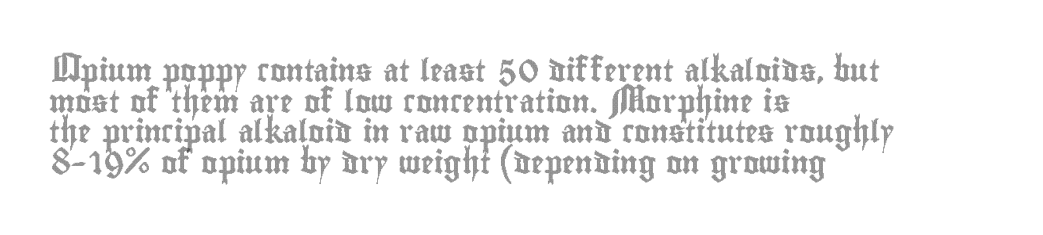
{"italic": "no", "underline": "no", "align": "left", "line_spacing": "normal", "line_spacing_ratio": 1.39, "letter_spacing": "normal", "letter_spacing_em": 0.0, "glyph_px": 22}
